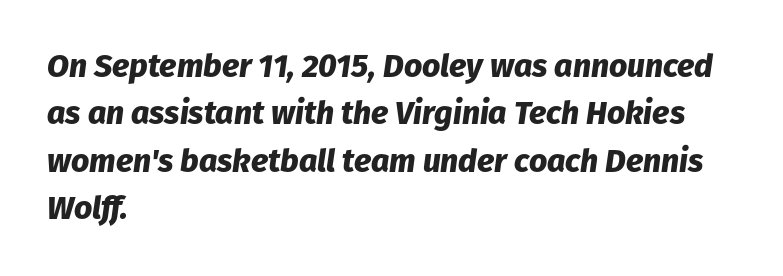
{"italic": "yes", "lean": "right", "slant_degrees": 8, "bold": "yes", "weight": "heavy", "width": "normal", "stroke_contrast": "low", "x_height": "medium", "monospaced": "no", "underline": "no", "align": "left", "line_spacing": "normal", "line_spacing_ratio": 1.48, "letter_spacing": "normal", "letter_spacing_em": 0.0, "glyph_px": 32}
